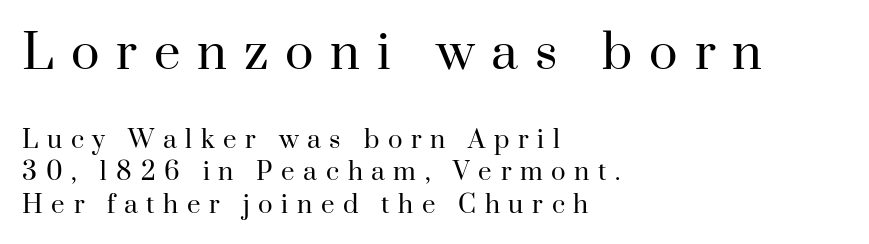
{"serif": "yes", "italic": "no", "bold": "no", "weight": "regular", "width": "normal", "stroke_contrast": "high", "x_height": "small", "monospaced": "no", "underline": "no", "align": "left", "line_spacing": "normal", "line_spacing_ratio": 1.36, "letter_spacing": "wide", "letter_spacing_em": 0.36, "larger_block": "first", "size_ratio": 1.96, "glyph_px": 47}
